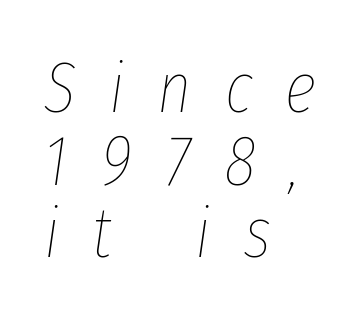
{"italic": "yes", "lean": "right", "slant_degrees": 8, "bold": "no", "weight": "thin", "width": "condensed", "stroke_contrast": "low", "x_height": "medium", "monospaced": "no", "underline": "no", "align": "left", "line_spacing": "tight", "line_spacing_ratio": 1.01, "letter_spacing": "wide", "letter_spacing_em": 0.46, "glyph_px": 72}
